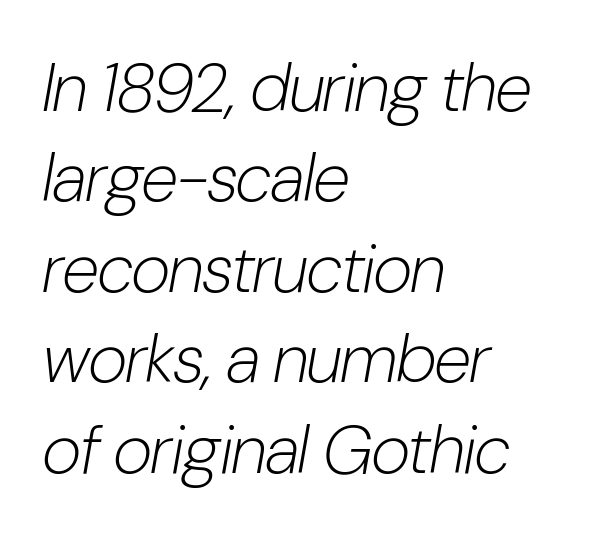
{"italic": "yes", "lean": "right", "slant_degrees": 10, "bold": "no", "weight": "light", "width": "condensed", "stroke_contrast": "low", "x_height": "medium", "monospaced": "no", "underline": "no", "align": "left", "line_spacing": "normal", "line_spacing_ratio": 1.33, "letter_spacing": "normal", "letter_spacing_em": 0.0, "glyph_px": 68}
